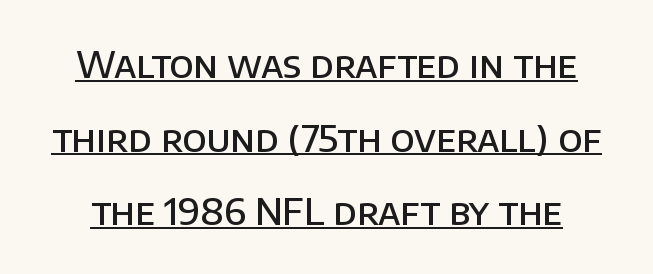
The letters stand upright; this is a roman face. Heft: intermediate — a semibold. Notice the wide empty band between every row — that's loose leading. The typesetter has applied underlining to the passage shown. Here the designer chose a conventional face with non-uniform glyph widths.
